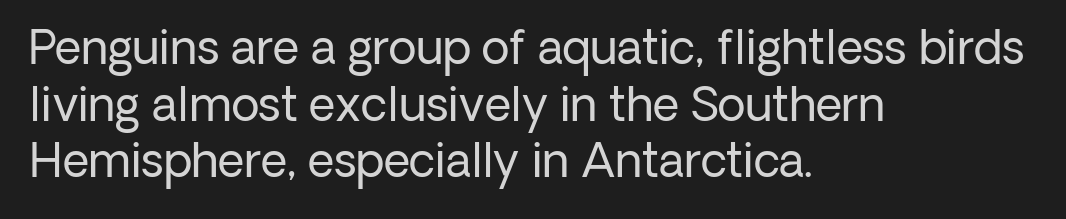
{"serif": "no", "italic": "no", "bold": "no", "weight": "regular", "width": "normal", "stroke_contrast": "low", "x_height": "medium", "monospaced": "no", "underline": "no", "align": "left", "line_spacing_ratio": 1.23, "letter_spacing": "normal", "letter_spacing_em": 0.0, "glyph_px": 46}
